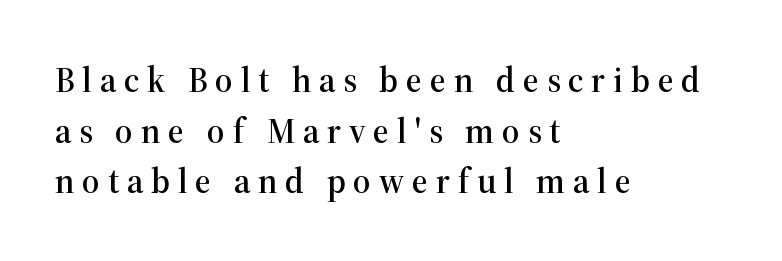
The image shows 35 px serif type, upright; set left-aligned, normal line spacing (1.45x), unusually wide letter spacing (+0.22 em), not underlined; high stroke contrast and a medium x-height.
